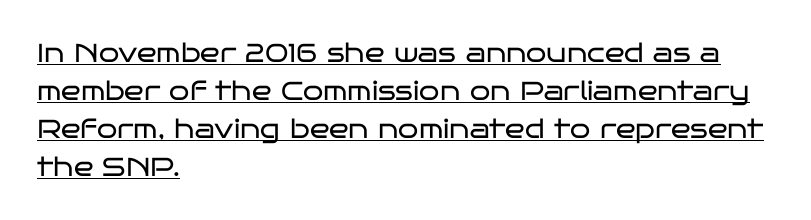
The image shows 26 px text type, upright; set left-aligned, normal line spacing (1.46x), normal letter spacing, underlined.
